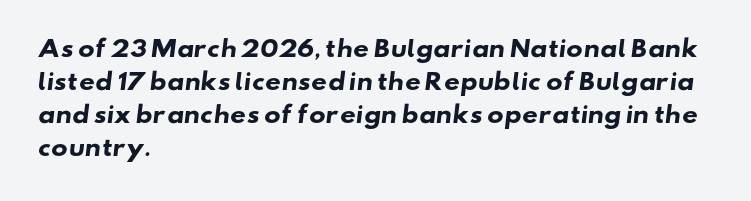
The words here are not underlined. The gaps between neighbouring characters are ordinary and unremarkable. The strokes are fattened all the way to bold. Summary of vertical rhythm: regular, with standard interline spacing. The paragraph has a hard left edge and a soft right edge.
